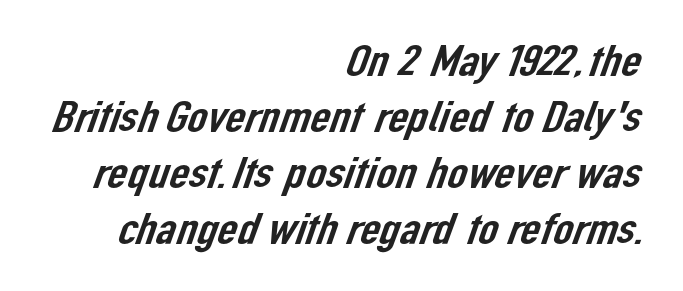
Q: Is the typeface a serif or a sans-serif typeface? A: Sans-serif.
Q: Is the text underlined? A: No.
Q: How is the paragraph aligned? A: Right-aligned.
Q: Is the spacing between letters normal or unusually wide? A: Normal.
Q: Is the spacing between lines tight, normal or loose? A: Normal.
Q: Width (condensed, normal, or wide)? A: Normal.
Q: Stroke contrast? A: Low.
Q: x-height? A: Medium.
Q: Monospaced? A: No.
